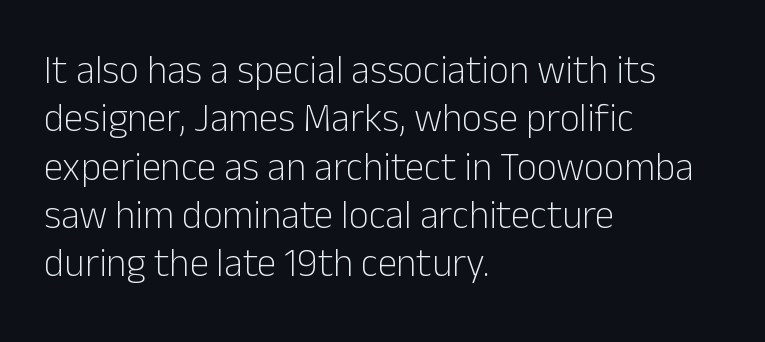
Q: Is the text bold? A: No.
Q: Is the text italic (slanted)? A: No, it is upright.
Q: Is the typeface a serif or a sans-serif typeface? A: Sans-serif.
Q: Is the text underlined? A: No.
Q: How is the paragraph aligned? A: Left-aligned.
Q: Is the spacing between letters normal or unusually wide? A: Normal.
Q: Width (condensed, normal, or wide)? A: Normal.
Q: Stroke contrast? A: Low.
Q: x-height? A: Medium.
Q: Monospaced? A: No.
